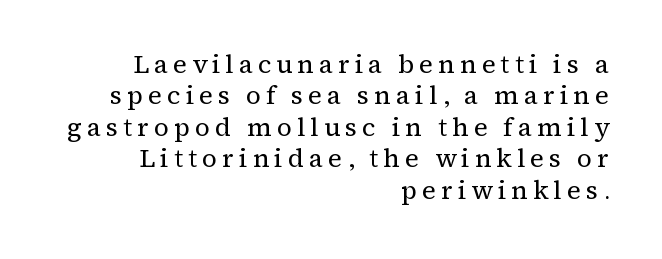
{"italic": "no", "bold": "no", "underline": "no", "align": "right", "line_spacing_ratio": 1.21, "glyph_px": 26}
